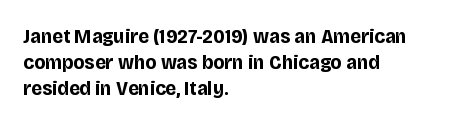
Q: Is the text bold? A: Yes.
Q: Is the text italic (slanted)? A: No, it is upright.
Q: Is the text underlined? A: No.
Q: How is the paragraph aligned? A: Left-aligned.
Q: Is the spacing between letters normal or unusually wide? A: Normal.
